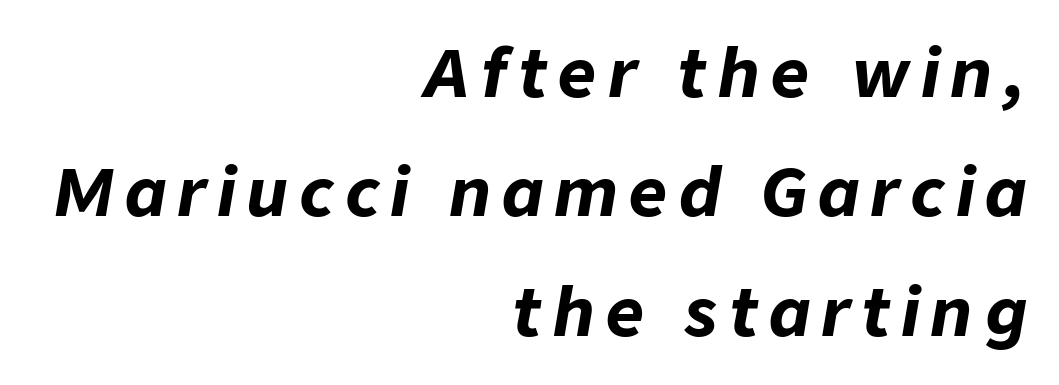
{"italic": "yes", "lean": "right", "slant_degrees": 9, "bold": "yes", "weight": "bold", "width": "normal", "stroke_contrast": "low", "x_height": "medium", "monospaced": "no", "underline": "no", "align": "right", "line_spacing_ratio": 1.81, "glyph_px": 66}
